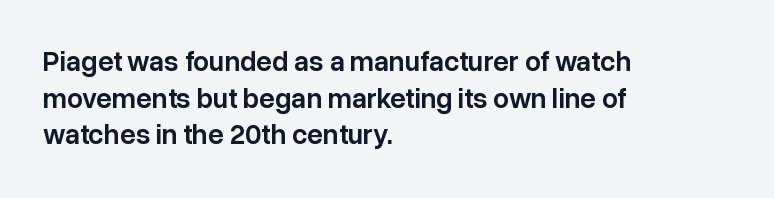
{"serif": "no", "italic": "no", "bold": "semi", "weight": "semibold", "width": "normal", "stroke_contrast": "low", "x_height": "medium", "monospaced": "no", "underline": "no", "align": "left", "line_spacing": "normal", "line_spacing_ratio": 1.31, "letter_spacing": "normal", "letter_spacing_em": 0.0, "glyph_px": 28}
